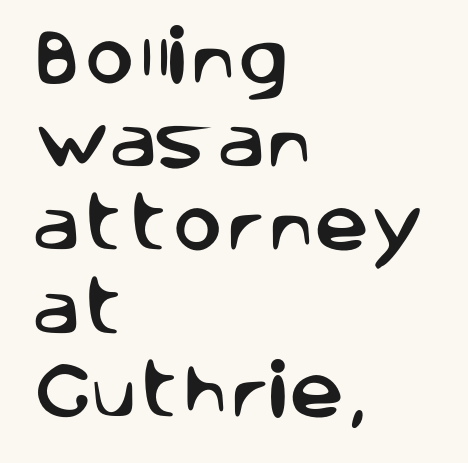
The image shows 61 px sans-serif type, upright; set left-aligned, normal line spacing (1.37x), normal letter spacing, not underlined; low stroke contrast and a large x-height.
